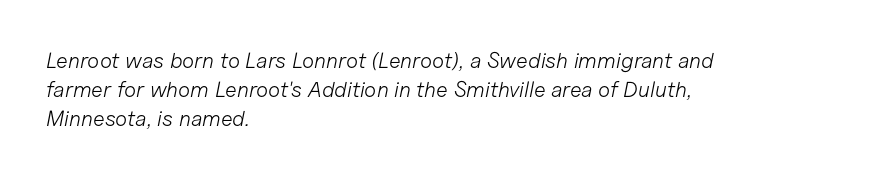
The image shows 22 px text type, italic (leaning right); set left-aligned, normal line spacing (1.32x), normal letter spacing, not underlined.
